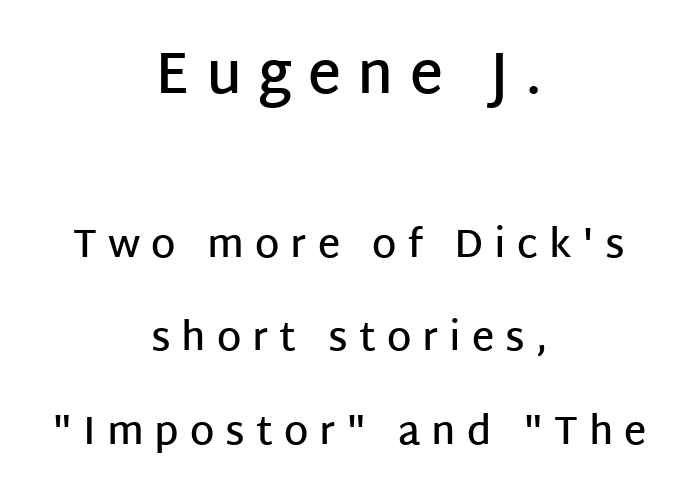
Underlining? Definitely not there. This sample uses an upright cut, with every glyph sitting square on the baseline. A typesetter would call this leading open, well beyond the default. A typesetter would call this proportional, since set widths differ per character. How are the letters spaced? Widely, with obvious added tracking. Examine the stroke ends and you'll find no serifs.
